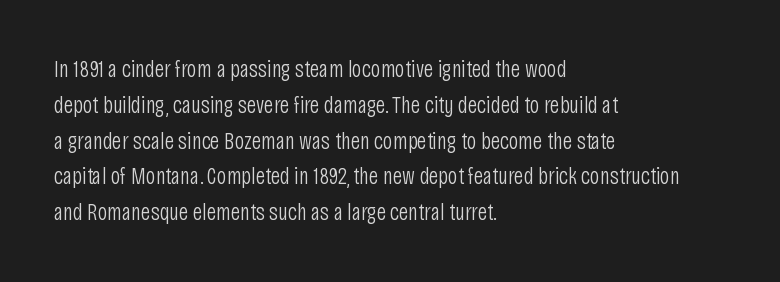
Q: Is the text bold? A: No.
Q: Is the text italic (slanted)? A: No, it is upright.
Q: Is the text underlined? A: No.
Q: How is the paragraph aligned? A: Left-aligned.
Q: Is the spacing between letters normal or unusually wide? A: Normal.
Q: Is the spacing between lines tight, normal or loose? A: Normal.
